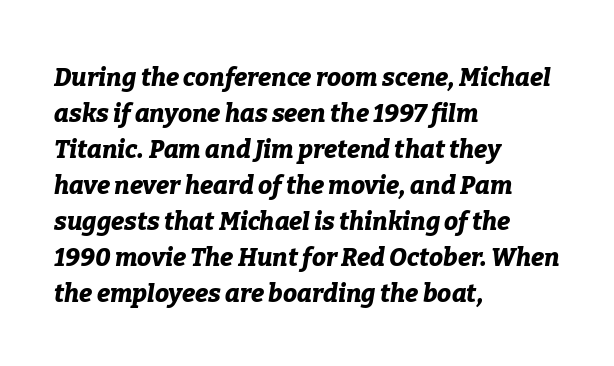
Honestly, the letter spacing is just normal — you wouldn't notice it. A bare baseline throughout the passage. Students, this is bold: see how much ink each stroke carries. Horizontally, the lines are justified to the leading edge only. A normal amount of white space separates one row of letters from the next.
